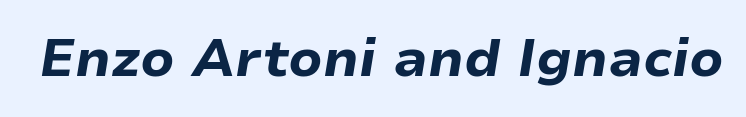
What stands out about the letter spacing? Nothing — it is the standard amount. When letters slant like this, we call the style italic. Glance below the letters and you will spot only blank space. These lines carry a lot of weight — the face is fully bold.
